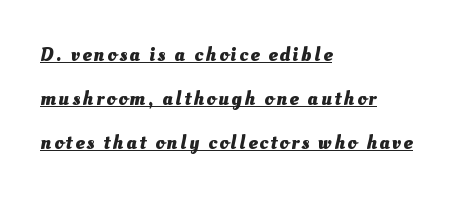
The image shows 20 px bold type; set left-aligned, loose line spacing (2.2x), underlined.
